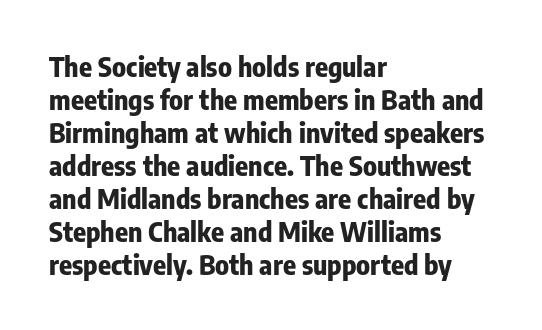
The image shows 27 px bold type, upright; set left-aligned, line spacing 1.22x, normal letter spacing, not underlined.
